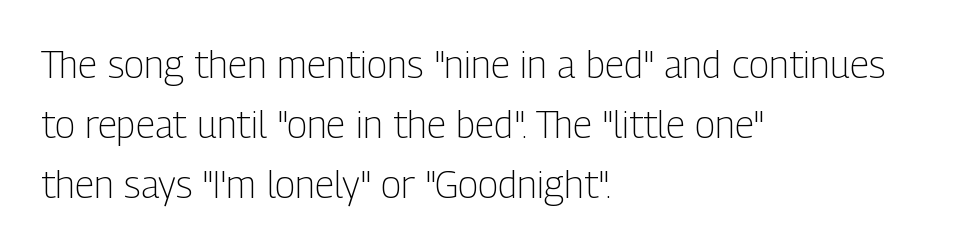
The lines in this sample share a left origin and differ only in where they stop. Compared with typical paragraphs, the rows here are spaced about the same. The rendering uses natural spacing where letterforms have individual widths. Is this a sans? Yes — the strokes have no serifs. Tracking value appears to be zero — textbook default spacing.
